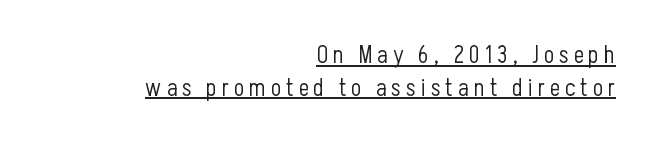
Every character sits straight up, as roman type does. The tracking reads as deliberately expanded to a designer's eye. Each line ends at the same right margin while the left side varies. This sample carries an underscore along the baseline area. No heavy texture on the line: the type isn't bold.
